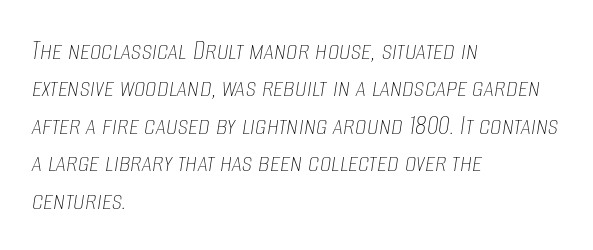
The letters sit at their default tracking, neither squeezed nor spread. The paragraph has a hard left edge and a soft right edge. Descenders hang freely into open space. What's the leading like? Ordinary, nothing unusual.
